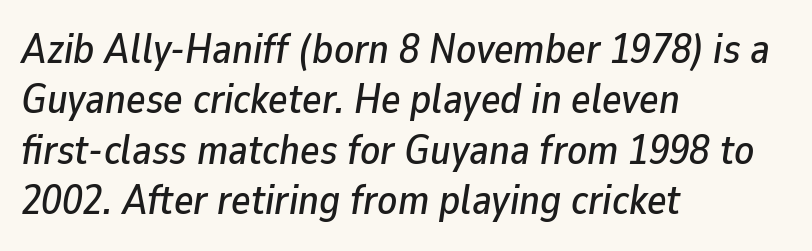
{"italic": "yes", "lean": "right", "slant_degrees": 9, "width": "normal", "stroke_contrast": "low", "x_height": "medium", "monospaced": "no", "underline": "no", "align": "left", "line_spacing_ratio": 1.23, "letter_spacing": "normal", "letter_spacing_em": 0.0, "glyph_px": 41}
